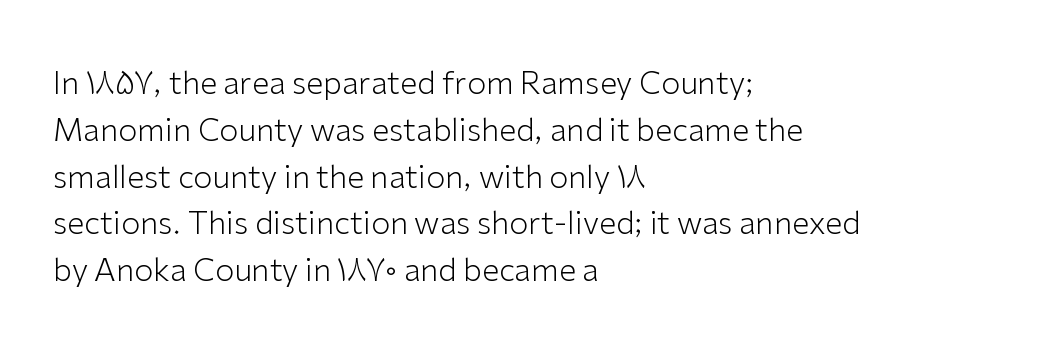
Q: Is the text bold? A: No.
Q: Is the text italic (slanted)? A: No, it is upright.
Q: Is the typeface a serif or a sans-serif typeface? A: Sans-serif.
Q: Is the text underlined? A: No.
Q: How is the paragraph aligned? A: Left-aligned.
Q: Is the spacing between letters normal or unusually wide? A: Normal.
Q: Is the spacing between lines tight, normal or loose? A: Normal.
Q: Width (condensed, normal, or wide)? A: Normal.
Q: Stroke contrast? A: Low.
Q: x-height? A: Medium.
Q: Monospaced? A: No.
